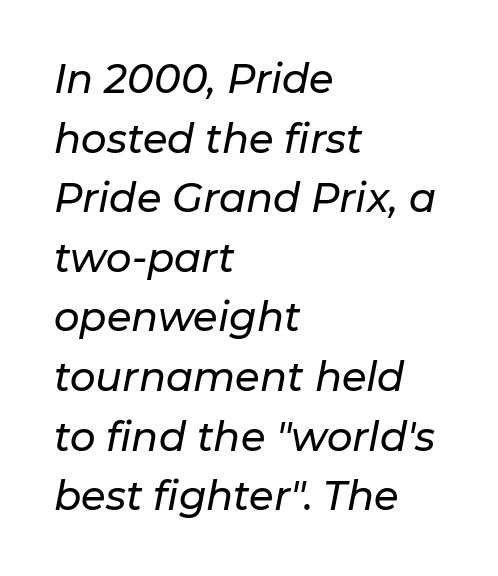
The image shows 40 px text type, italic (leaning right); set left-aligned, normal line spacing (1.49x), normal letter spacing, not underlined; low stroke contrast and a medium x-height.
